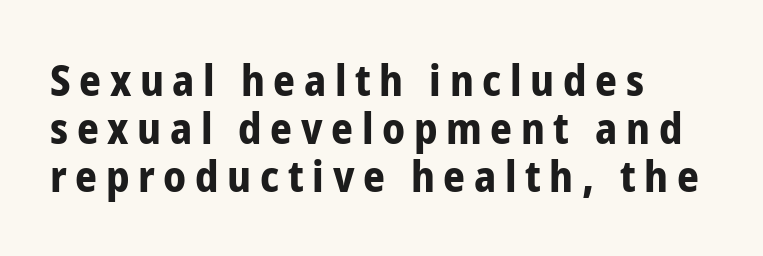
Q: Is the text bold? A: Yes.
Q: Is the text italic (slanted)? A: No, it is upright.
Q: Is the typeface a serif or a sans-serif typeface? A: Sans-serif.
Q: Is the text underlined? A: No.
Q: How is the paragraph aligned? A: Left-aligned.
Q: Is the spacing between letters normal or unusually wide? A: Unusually wide.
Q: Is the spacing between lines tight, normal or loose? A: Tight.
Q: Width (condensed, normal, or wide)? A: Condensed.
Q: Stroke contrast? A: Low.
Q: x-height? A: Medium.
Q: Monospaced? A: No.
